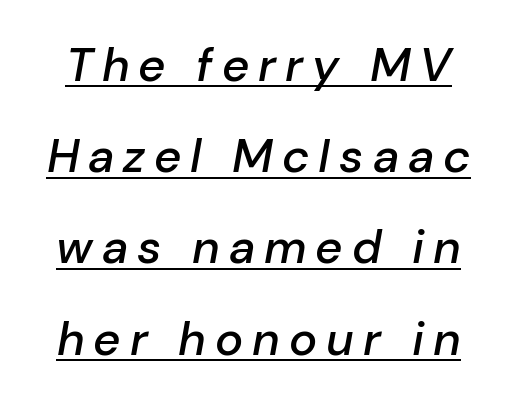
The image shows 47 px semibold type, italic (leaning right); set loose line spacing (1.94x), underlined; low stroke contrast and a medium x-height.
